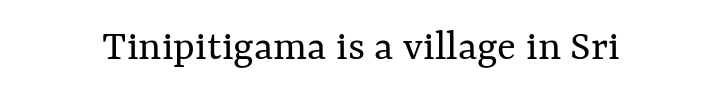
The image shows 44 px regular-weight type, upright; set normal letter spacing, not underlined; medium stroke contrast and a medium x-height.
